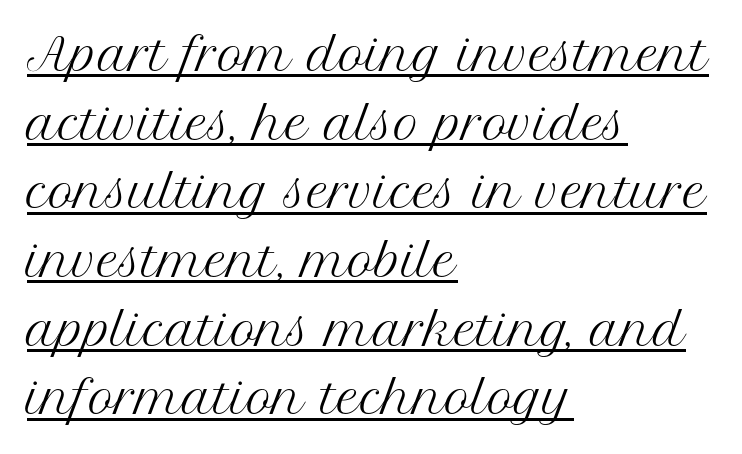
Students, note that the glyphs here touch the page at normal intervals. Is this a sans? No — the strokes have serifs. Check the space under the baseline: a stroke is drawn there. The paragraph shown leans on its left margin. Character widths vary here, with narrow letters taking less room than wide ones.
